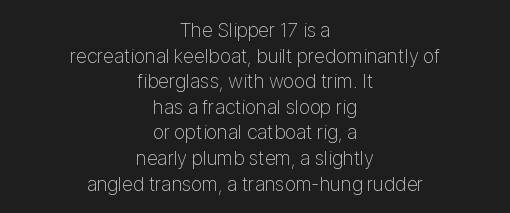
Q: Is the text bold? A: No.
Q: Is the text italic (slanted)? A: No, it is upright.
Q: Is the text underlined? A: No.
Q: How is the paragraph aligned? A: Centered.
Q: Is the spacing between letters normal or unusually wide? A: Normal.
Q: Is the spacing between lines tight, normal or loose? A: Normal.
